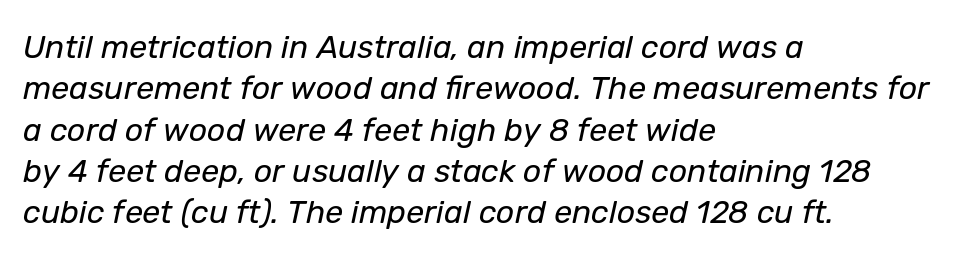
Tracking value appears to be zero — textbook default spacing. How would I describe the line gaps? Plain and ordinary. Has an underline been added? It has not. You could not count columns in this text — the font is proportionally spaced.
